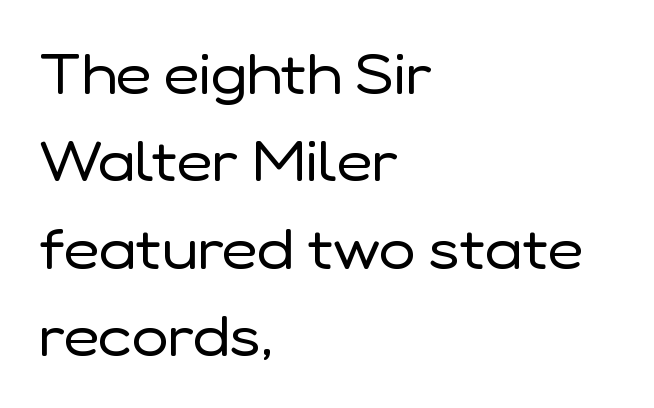
Q: Is the text bold? A: No.
Q: Is the text italic (slanted)? A: No, it is upright.
Q: Is the typeface a serif or a sans-serif typeface? A: Sans-serif.
Q: Is the text underlined? A: No.
Q: How is the paragraph aligned? A: Left-aligned.
Q: Is the spacing between letters normal or unusually wide? A: Normal.
Q: Is the spacing between lines tight, normal or loose? A: Normal.
Q: Width (condensed, normal, or wide)? A: Normal.
Q: Stroke contrast? A: Low.
Q: x-height? A: Medium.
Q: Monospaced? A: No.
